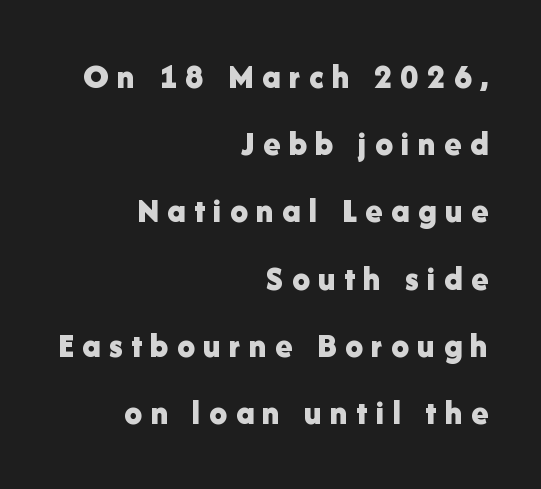
{"serif": "no", "italic": "no", "bold": "yes", "weight": "bold", "width": "normal", "stroke_contrast": "low", "x_height": "medium", "monospaced": "no", "underline": "no", "align": "right", "line_spacing": "loose", "line_spacing_ratio": 1.92, "letter_spacing": "wide", "letter_spacing_em": 0.24, "glyph_px": 35}
